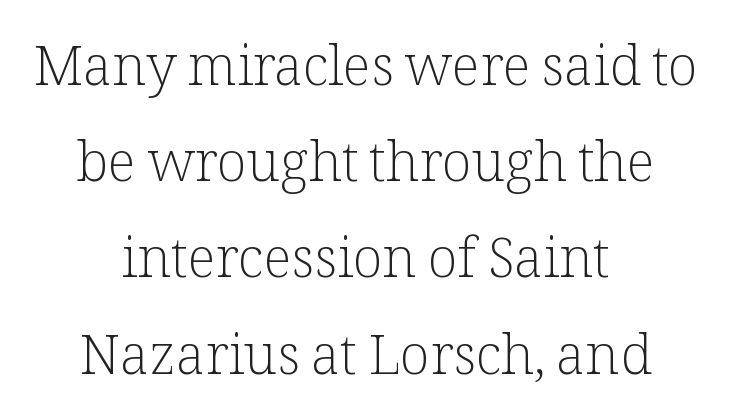
{"serif": "yes", "italic": "no", "bold": "no", "weight": "light", "width": "normal", "stroke_contrast": "low", "x_height": "medium", "monospaced": "no", "underline": "no", "align": "center", "line_spacing_ratio": 1.75, "letter_spacing": "normal", "letter_spacing_em": 0.0, "glyph_px": 55}
